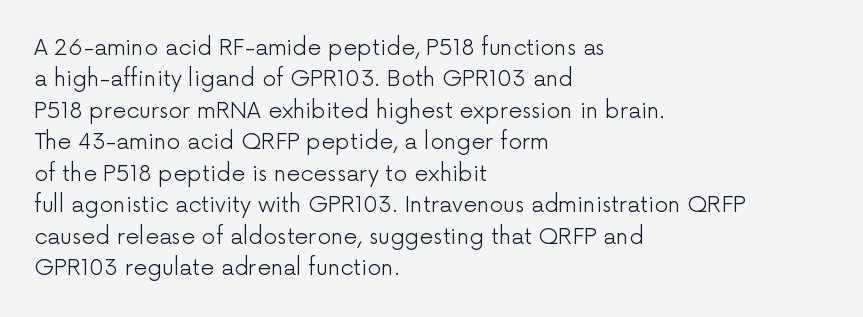
The line-height multiplier appears to be the usual default. The ragged edge is on the right, which tells us the setting is flush left. A typesetter would mark this as roman, not italic. This sample uses plain, unmodified letter spacing. No letter is thick-stroked: the sample isn't bold.
